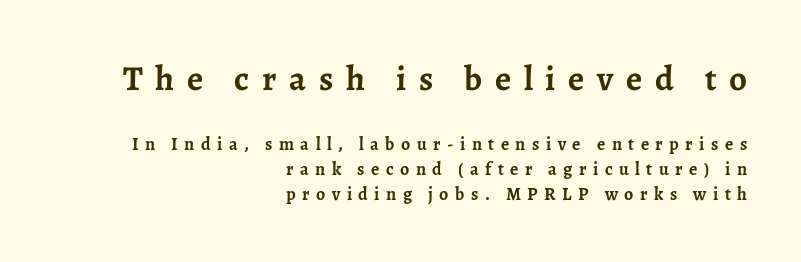
{"serif": "yes", "italic": "no", "bold": "yes", "weight": "semibold", "width": "normal", "stroke_contrast": "low", "x_height": "medium", "monospaced": "no", "underline": "no", "align": "right", "line_spacing": "normal", "line_spacing_ratio": 1.4, "letter_spacing": "wide", "letter_spacing_em": 0.36, "larger_block": "first", "size_ratio": 1.94, "glyph_px": 35}
